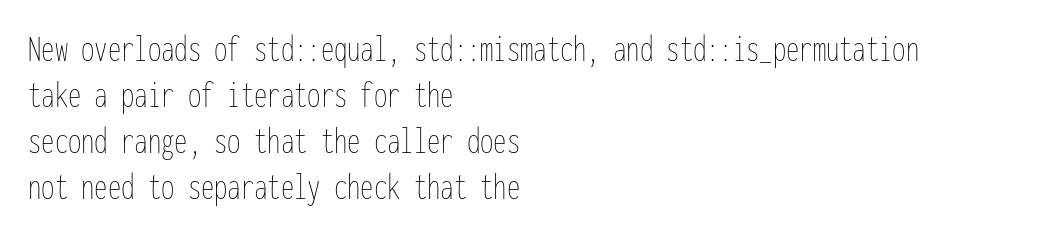
Q: Is the text bold? A: No.
Q: Is the text italic (slanted)? A: No, it is upright.
Q: Is the text underlined? A: No.
Q: How is the paragraph aligned? A: Left-aligned.
Q: Is the spacing between letters normal or unusually wide? A: Normal.
Q: Width (condensed, normal, or wide)? A: Condensed.
Q: Stroke contrast? A: Low.
Q: x-height? A: Medium.
Q: Monospaced? A: Yes.
